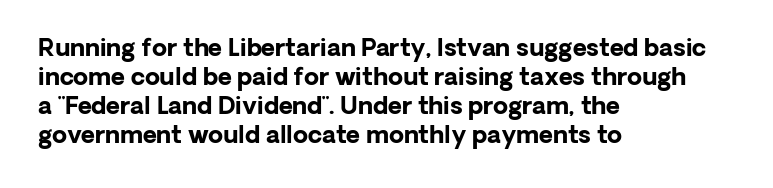
Q: Is the text bold? A: Yes.
Q: Is the text italic (slanted)? A: No, it is upright.
Q: Is the text underlined? A: No.
Q: How is the paragraph aligned? A: Left-aligned.
Q: Is the spacing between letters normal or unusually wide? A: Normal.
